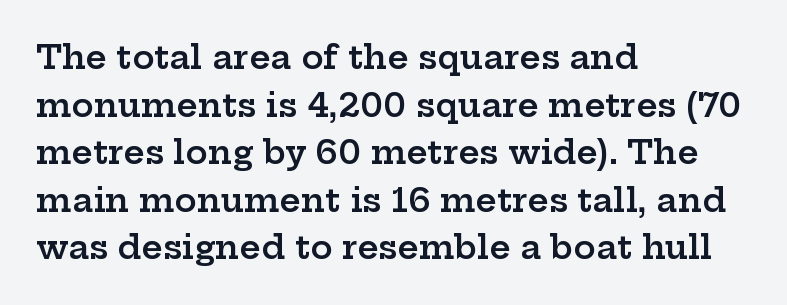
Q: Is the text bold? A: Semi-bold.
Q: Is the text italic (slanted)? A: No, it is upright.
Q: Is the typeface a serif or a sans-serif typeface? A: Serif.
Q: Is the text underlined? A: No.
Q: How is the paragraph aligned? A: Left-aligned.
Q: Is the spacing between letters normal or unusually wide? A: Normal.
Q: Is the spacing between lines tight, normal or loose? A: Normal.
Q: Width (condensed, normal, or wide)? A: Wide.
Q: Stroke contrast? A: Low.
Q: x-height? A: Medium.
Q: Monospaced? A: No.
